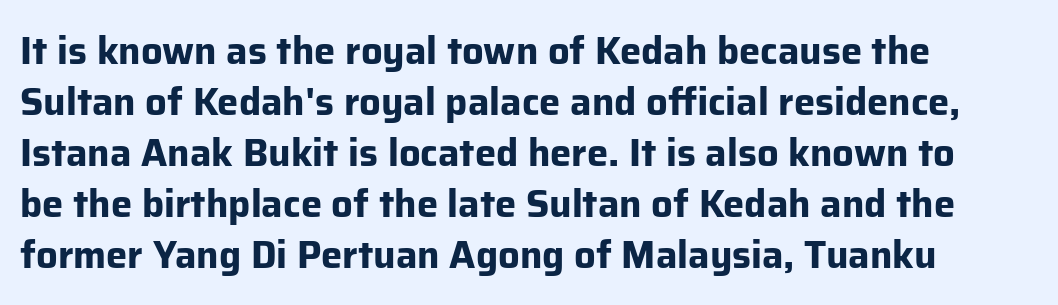
The image shows 38 px bold sans-serif type, upright; set left-aligned, normal line spacing (1.34x), normal letter spacing, not underlined; low stroke contrast and a medium x-height.
